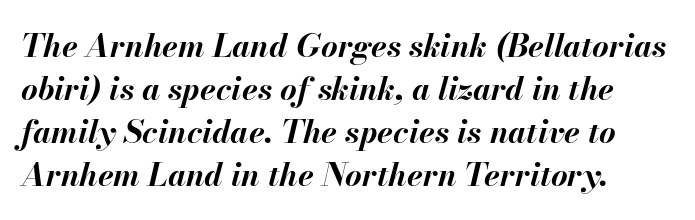
Q: Is the text bold? A: Yes.
Q: Is the text italic (slanted)? A: Yes, it leans right by about 13 degrees.
Q: Is the text underlined? A: No.
Q: How is the paragraph aligned? A: Left-aligned.
Q: Is the spacing between letters normal or unusually wide? A: Normal.
Q: Is the spacing between lines tight, normal or loose? A: Normal.
Q: Width (condensed, normal, or wide)? A: Normal.
Q: Stroke contrast? A: Medium.
Q: x-height? A: Small.
Q: Monospaced? A: No.
